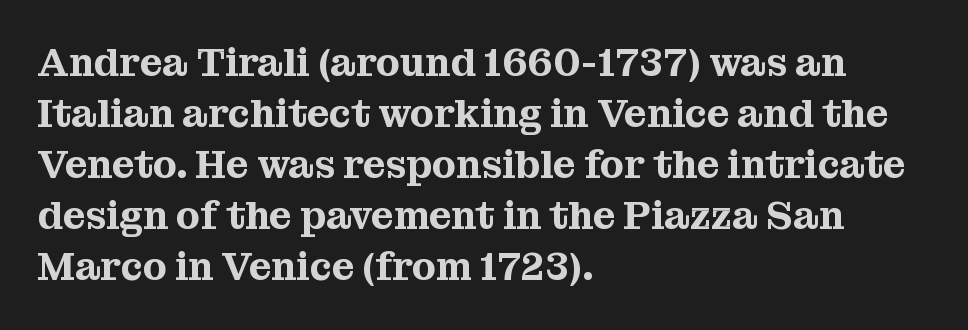
Q: Is the text italic (slanted)? A: No, it is upright.
Q: Is the typeface a serif or a sans-serif typeface? A: Serif.
Q: Is the text underlined? A: No.
Q: How is the paragraph aligned? A: Left-aligned.
Q: Is the spacing between letters normal or unusually wide? A: Normal.
Q: Is the spacing between lines tight, normal or loose? A: Normal.
Q: Width (condensed, normal, or wide)? A: Normal.
Q: Stroke contrast? A: Medium.
Q: x-height? A: Medium.
Q: Monospaced? A: No.
